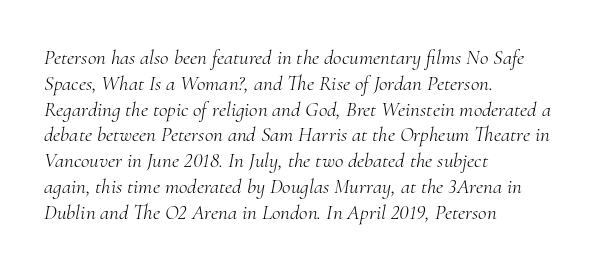
Q: Is the text bold? A: No.
Q: Is the text italic (slanted)? A: Yes, it leans right by about 10 degrees.
Q: Is the text underlined? A: No.
Q: How is the paragraph aligned? A: Left-aligned.
Q: Is the spacing between letters normal or unusually wide? A: Normal.
